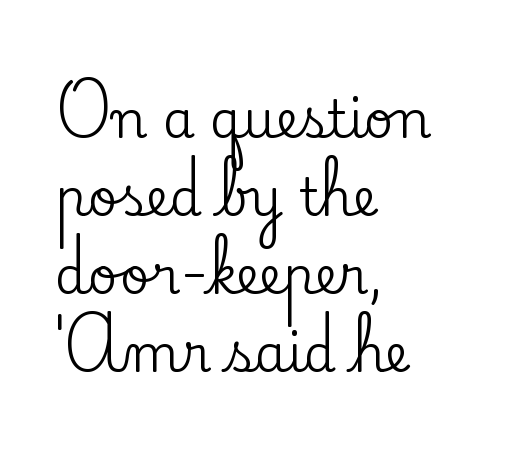
Q: Is the text italic (slanted)? A: No, it is upright.
Q: Is the typeface a serif or a sans-serif typeface? A: Serif.
Q: Is the text underlined? A: No.
Q: How is the paragraph aligned? A: Left-aligned.
Q: Is the spacing between letters normal or unusually wide? A: Normal.
Q: Is the spacing between lines tight, normal or loose? A: Normal.
Q: Width (condensed, normal, or wide)? A: Normal.
Q: Stroke contrast? A: Low.
Q: x-height? A: Small.
Q: Monospaced? A: No.
